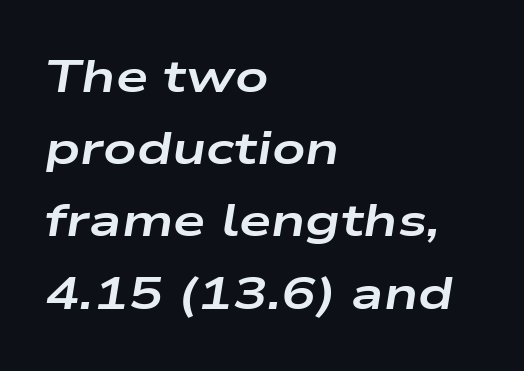
Q: Is the text bold? A: Yes.
Q: Is the text italic (slanted)? A: Yes, it leans right by about 9 degrees.
Q: Is the text underlined? A: No.
Q: How is the paragraph aligned? A: Left-aligned.
Q: Is the spacing between letters normal or unusually wide? A: Normal.
Q: Is the spacing between lines tight, normal or loose? A: Normal.
Q: Width (condensed, normal, or wide)? A: Wide.
Q: Stroke contrast? A: Low.
Q: x-height? A: Medium.
Q: Monospaced? A: No.
